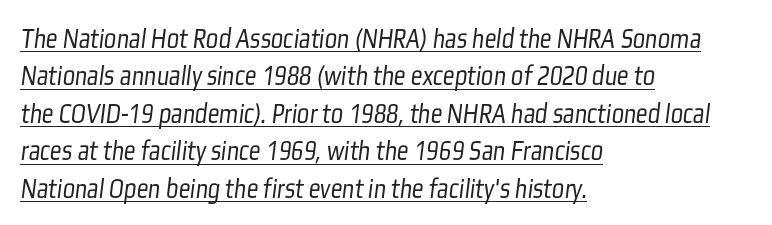
Think of a printed novel: that variable character pitch is what you see here. The rendering keeps characters at their native spacing. Where is the straight margin? On the left. Beneath each row of characters lies a ruled line.
